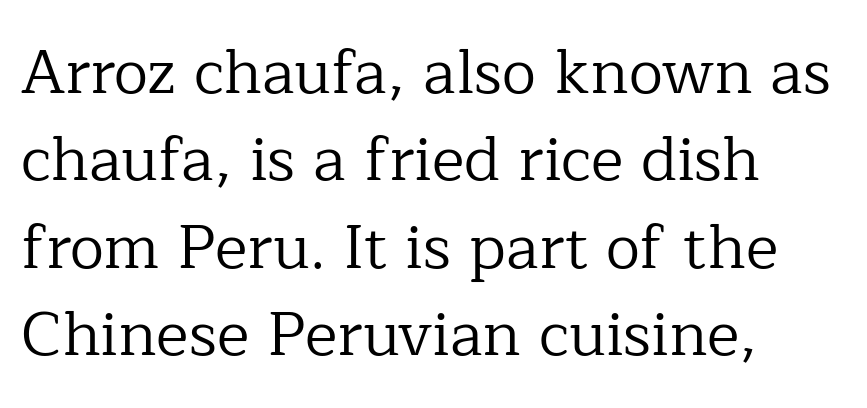
Q: Is the text bold? A: No.
Q: Is the text italic (slanted)? A: No, it is upright.
Q: Is the typeface a serif or a sans-serif typeface? A: Serif.
Q: Is the text underlined? A: No.
Q: How is the paragraph aligned? A: Left-aligned.
Q: Is the spacing between letters normal or unusually wide? A: Normal.
Q: Is the spacing between lines tight, normal or loose? A: Normal.
Q: Width (condensed, normal, or wide)? A: Normal.
Q: Stroke contrast? A: Low.
Q: x-height? A: Medium.
Q: Monospaced? A: No.
